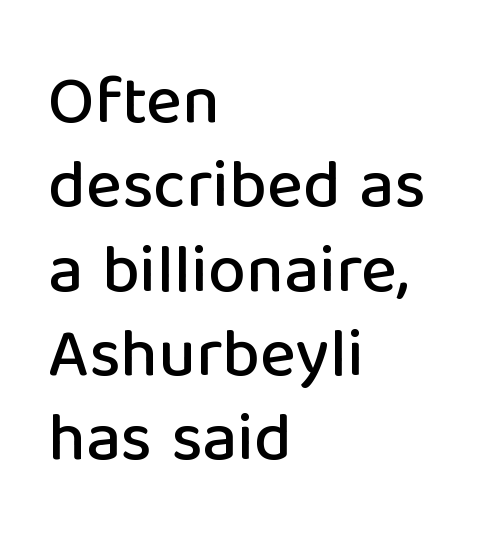
Q: Is the text italic (slanted)? A: No, it is upright.
Q: Is the typeface a serif or a sans-serif typeface? A: Sans-serif.
Q: Is the text underlined? A: No.
Q: How is the paragraph aligned? A: Left-aligned.
Q: Is the spacing between letters normal or unusually wide? A: Normal.
Q: Width (condensed, normal, or wide)? A: Normal.
Q: Stroke contrast? A: Low.
Q: x-height? A: Medium.
Q: Monospaced? A: No.
